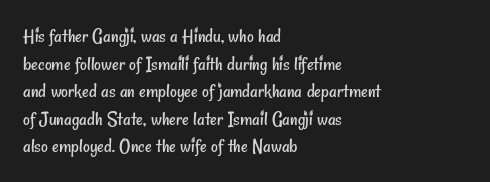
{"bold": "no", "underline": "no", "align": "left", "line_spacing": "normal", "line_spacing_ratio": 1.31, "letter_spacing": "normal", "letter_spacing_em": 0.0, "glyph_px": 21}
